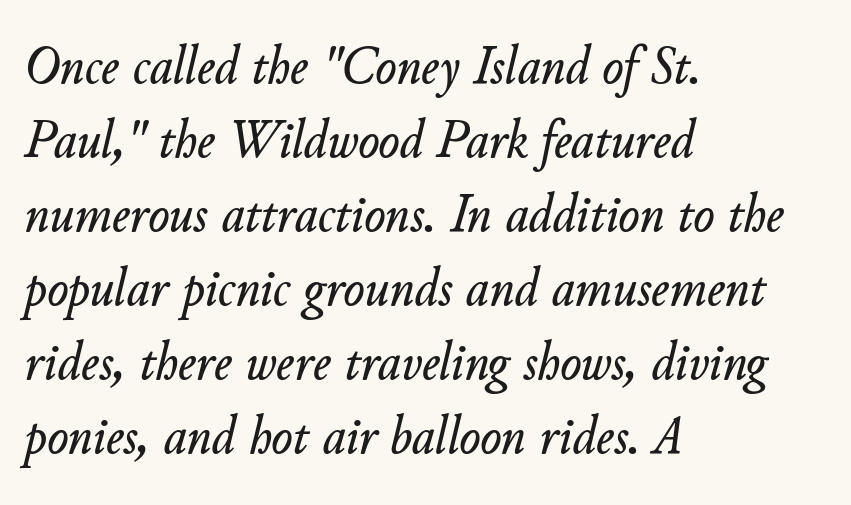
{"italic": "yes", "lean": "right", "slant_degrees": 11, "width": "normal", "stroke_contrast": "low", "x_height": "small", "monospaced": "no", "underline": "no", "align": "left", "line_spacing": "normal", "line_spacing_ratio": 1.32, "letter_spacing": "normal", "letter_spacing_em": 0.0, "glyph_px": 56}
